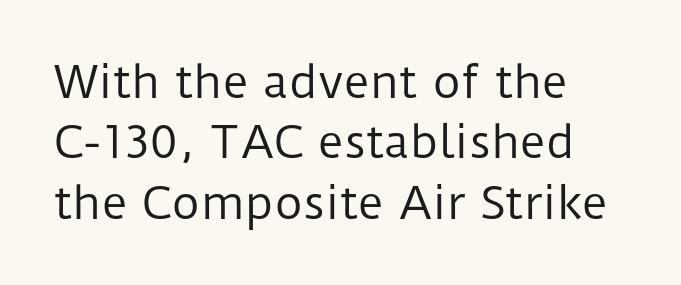
The foot of each line stays bare and open. Stem width sits at or under what a default text font uses. How would I describe the line gaps? Plain and ordinary. This sample uses a sans-serif face.
